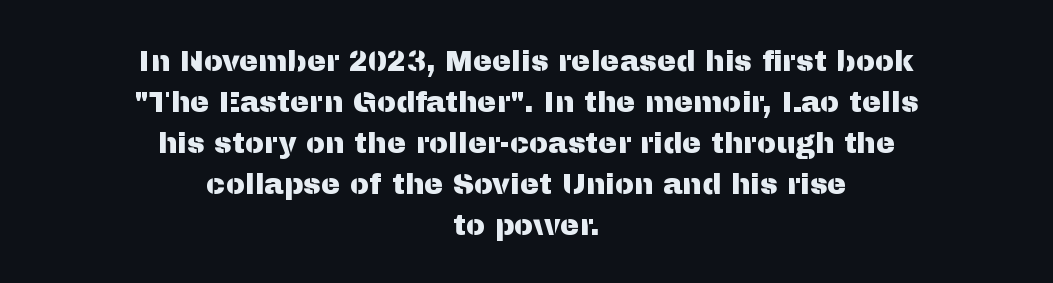
{"serif": "no", "italic": "no", "width": "normal", "stroke_contrast": "medium", "x_height": "medium", "monospaced": "no", "underline": "no", "align": "center", "line_spacing": "normal", "line_spacing_ratio": 1.41, "letter_spacing": "normal", "letter_spacing_em": 0.0, "glyph_px": 29}
